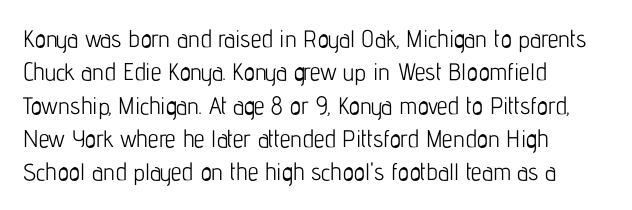
The image shows 24 px text type, upright; set left-aligned, normal line spacing (1.39x), normal letter spacing, not underlined.
